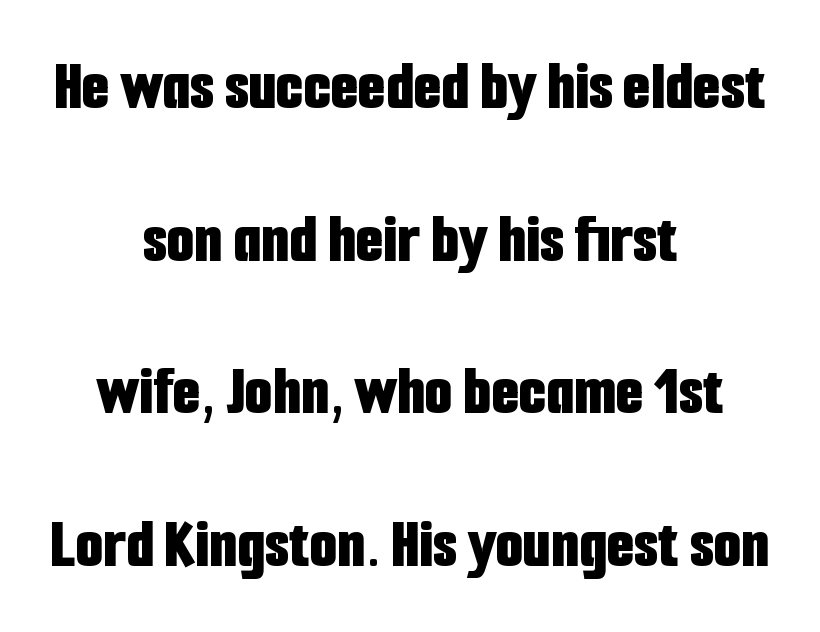
The image shows 71 px bold, condensed sans-serif type, upright; set centered, loose line spacing (2.15x), normal letter spacing, not underlined; low stroke contrast and a medium x-height.
